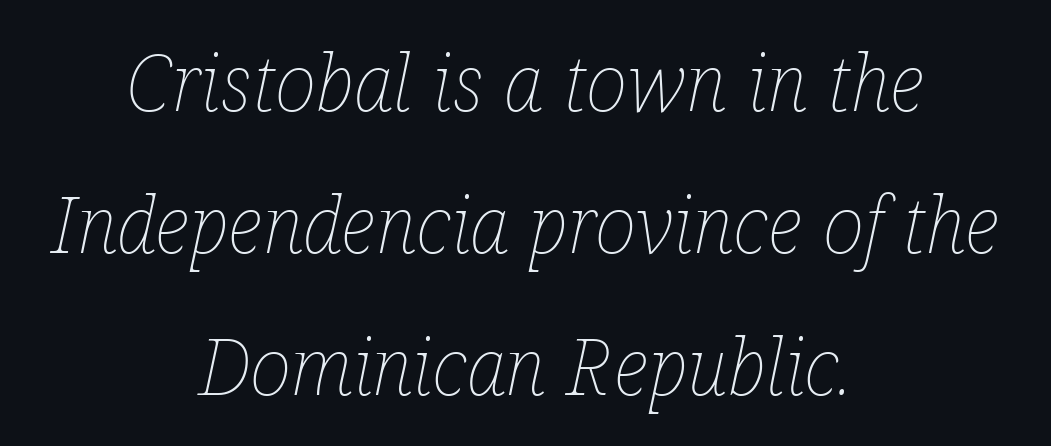
The image shows 79 px thin, condensed type, italic (leaning right); set centered, line spacing 1.8x, normal letter spacing, not underlined; low stroke contrast and a medium x-height.
